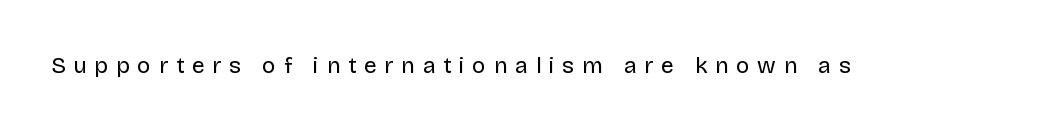
The passage shown has open, widely tracked lettering throughout. Is this a heavy cut? Hardly; it is regular or lighter. The gap between lines stays unmarked. Ordinary non-slanted type is in use.
